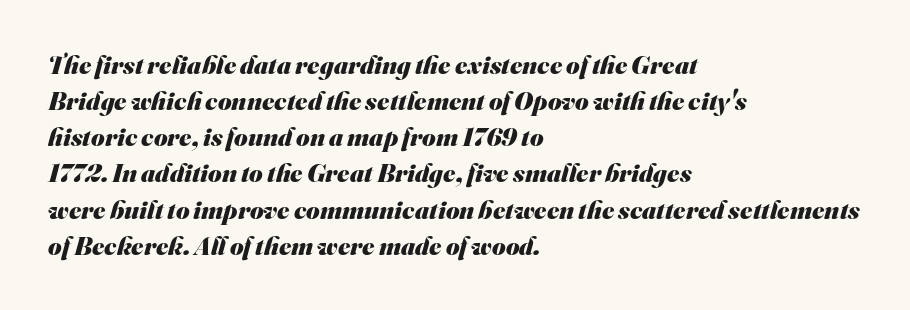
Observe the ordinary spacing: letters are neighbours, not strangers. The sample has been set heavy, in full bold. The ragged edge is on the right, which tells us the setting is flush left. The block of text has a typical density, with ordinary space between rows.
